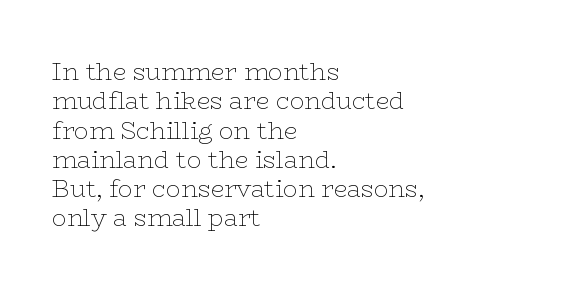
Q: Is the text bold? A: No.
Q: Is the text italic (slanted)? A: No, it is upright.
Q: Is the text underlined? A: No.
Q: How is the paragraph aligned? A: Left-aligned.
Q: Is the spacing between letters normal or unusually wide? A: Normal.
